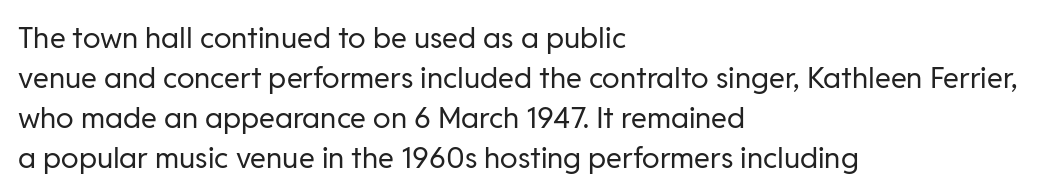
The glyphs in this specimen are sans serif. Here the designer chose a conventional face with non-uniform glyph widths. Stroke mass is kept to a normal reading level or below. The passage shown has conventional tracking throughout. Decoration check: the copy has no underline.
